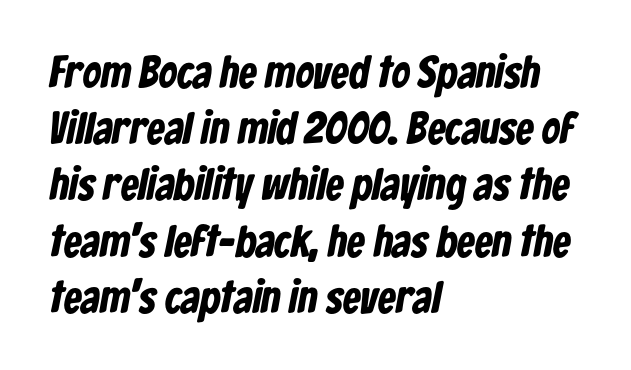
The image shows 45 px bold, condensed sans-serif type; set left-aligned, normal line spacing (1.25x), normal letter spacing, not underlined; low stroke contrast and a medium x-height.
